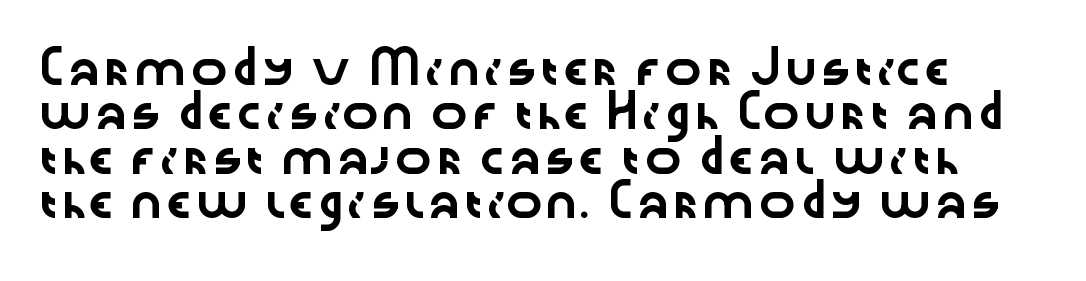
Each word holds together tightly as a unit, with standard inter-letter gaps. Whoever set this chose a conventional vertical rhythm. The gap between lines stays unmarked. Do the letters lean? They stand straight.
